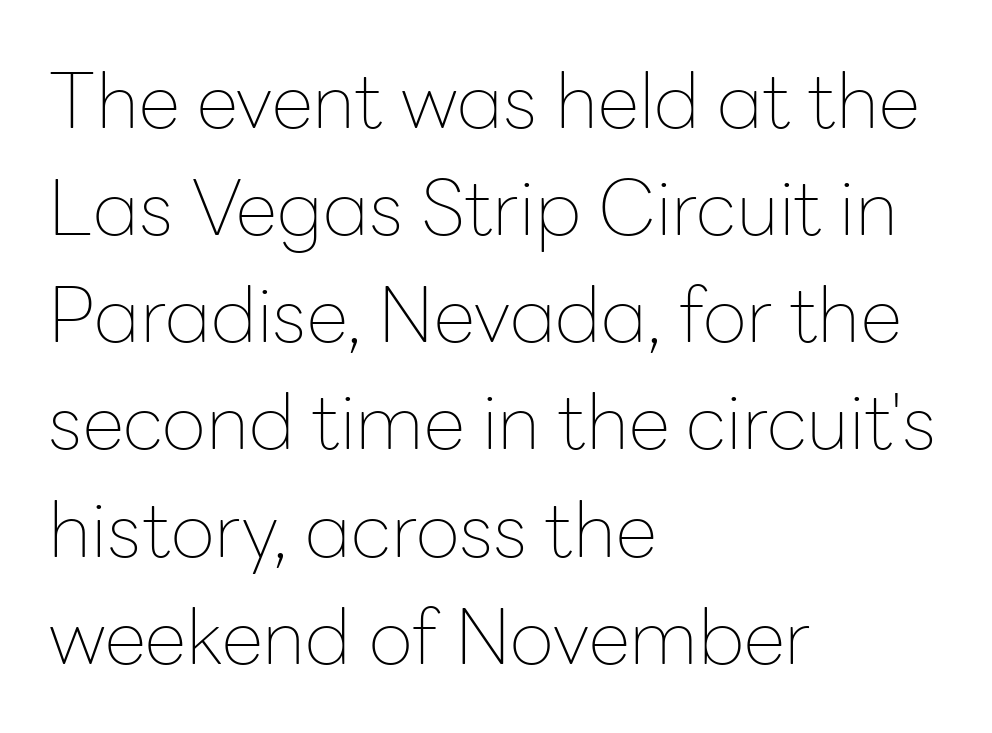
{"serif": "no", "italic": "no", "bold": "no", "weight": "thin", "width": "normal", "stroke_contrast": "low", "x_height": "medium", "monospaced": "no", "underline": "no", "align": "left", "line_spacing": "normal", "line_spacing_ratio": 1.41, "letter_spacing": "normal", "letter_spacing_em": 0.0, "glyph_px": 76}
